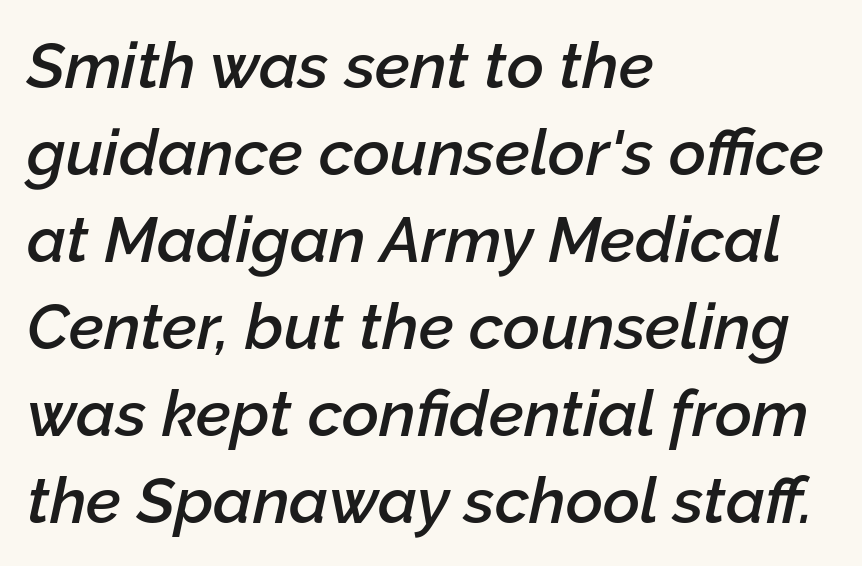
Q: Is the text bold? A: Semi-bold.
Q: Is the text italic (slanted)? A: Yes, it leans right by about 12 degrees.
Q: Is the text underlined? A: No.
Q: How is the paragraph aligned? A: Left-aligned.
Q: Is the spacing between letters normal or unusually wide? A: Normal.
Q: Is the spacing between lines tight, normal or loose? A: Normal.
Q: Width (condensed, normal, or wide)? A: Normal.
Q: Stroke contrast? A: Low.
Q: x-height? A: Medium.
Q: Monospaced? A: No.
